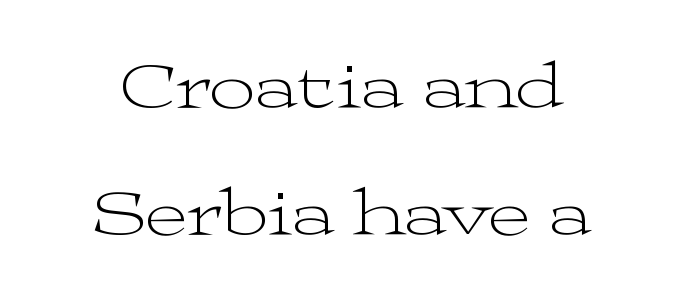
Q: Is the text bold? A: No.
Q: Is the text italic (slanted)? A: No, it is upright.
Q: Is the typeface a serif or a sans-serif typeface? A: Serif.
Q: Is the text underlined? A: No.
Q: Is the spacing between letters normal or unusually wide? A: Normal.
Q: Is the spacing between lines tight, normal or loose? A: Loose.
Q: Width (condensed, normal, or wide)? A: Wide.
Q: Stroke contrast? A: Medium.
Q: x-height? A: Medium.
Q: Monospaced? A: No.
